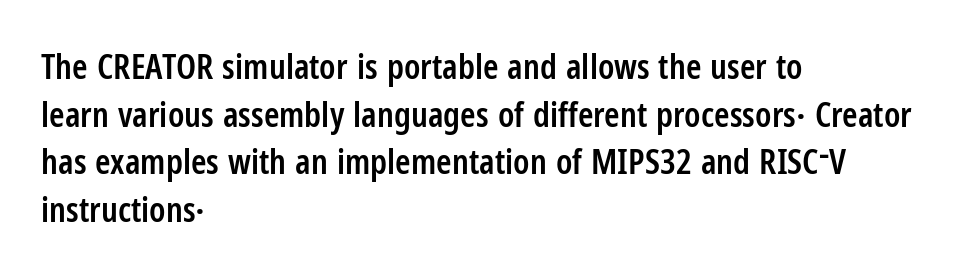
Semibold letterforms, between regular and bold. Type without underlining. Inter-character spacing is left at the font's built-in metrics. The passage shown is typed in a proportional face where columns would drift.
